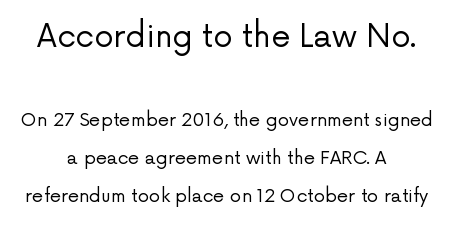
Q: Is the text bold? A: No.
Q: Is the text italic (slanted)? A: No, it is upright.
Q: Is the typeface a serif or a sans-serif typeface? A: Sans-serif.
Q: Is the text underlined? A: No.
Q: How is the paragraph aligned? A: Centered.
Q: Is the spacing between letters normal or unusually wide? A: Normal.
Q: Is the spacing between lines tight, normal or loose? A: Loose.
Q: Which block of text is set in a larger size, the first (top) or the second (bottom)? A: The first (top) one.
Q: Width (condensed, normal, or wide)? A: Normal.
Q: Stroke contrast? A: Low.
Q: x-height? A: Medium.
Q: Monospaced? A: No.
